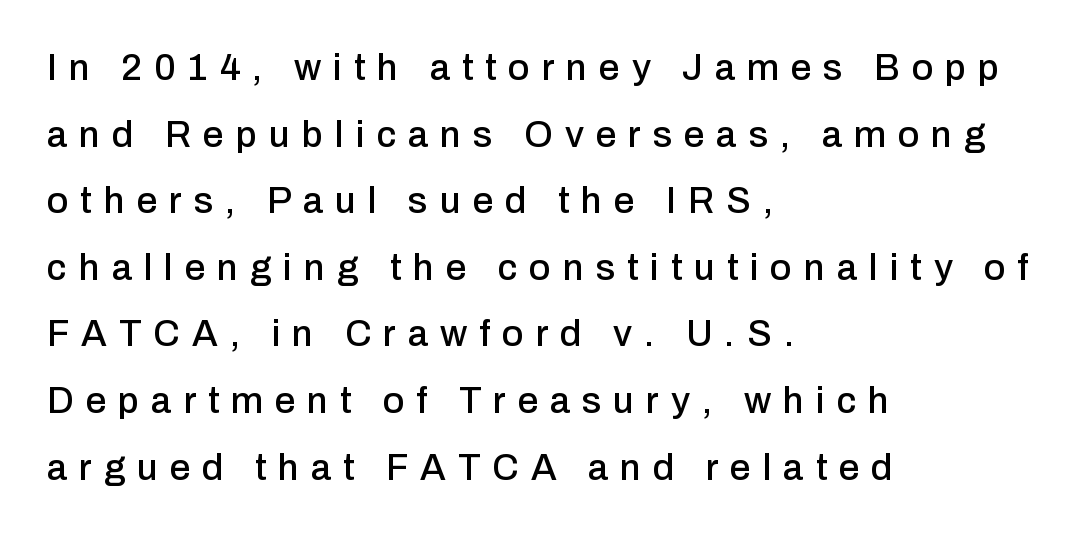
The image shows 37 px sans-serif type, upright; set left-aligned, line spacing 1.8x, unusually wide letter spacing (+0.32 em), not underlined; low stroke contrast and a medium x-height.
